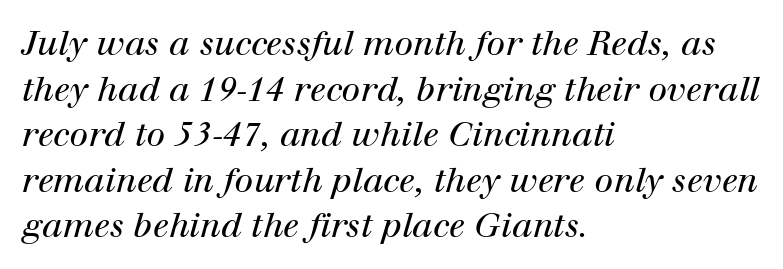
Q: Is the text bold? A: No.
Q: Is the text italic (slanted)? A: Yes, it leans right by about 12 degrees.
Q: Is the typeface a serif or a sans-serif typeface? A: Serif.
Q: Is the text underlined? A: No.
Q: How is the paragraph aligned? A: Left-aligned.
Q: Is the spacing between letters normal or unusually wide? A: Normal.
Q: Is the spacing between lines tight, normal or loose? A: Normal.
Q: Width (condensed, normal, or wide)? A: Normal.
Q: Stroke contrast? A: High.
Q: x-height? A: Medium.
Q: Monospaced? A: No.
